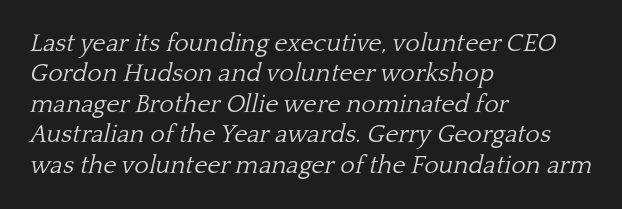
Q: Is the text bold? A: No.
Q: Is the text italic (slanted)? A: Yes, it leans right by about 13 degrees.
Q: Is the text underlined? A: No.
Q: How is the paragraph aligned? A: Left-aligned.
Q: Is the spacing between letters normal or unusually wide? A: Normal.
